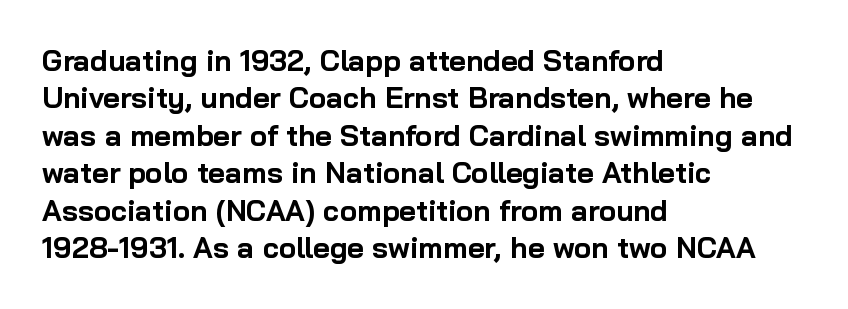
{"serif": "no", "italic": "no", "bold": "yes", "weight": "bold", "width": "normal", "stroke_contrast": "low", "x_height": "medium", "monospaced": "no", "underline": "no", "align": "left", "line_spacing": "normal", "line_spacing_ratio": 1.29, "letter_spacing": "normal", "letter_spacing_em": 0.0, "glyph_px": 29}
